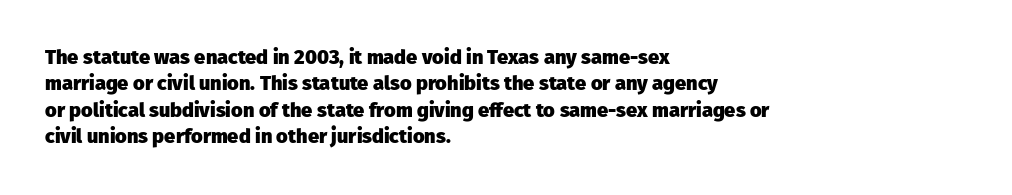
Q: Is the text bold? A: Yes.
Q: Is the text italic (slanted)? A: No, it is upright.
Q: Is the text underlined? A: No.
Q: How is the paragraph aligned? A: Left-aligned.
Q: Is the spacing between letters normal or unusually wide? A: Normal.
Q: Is the spacing between lines tight, normal or loose? A: Normal.
